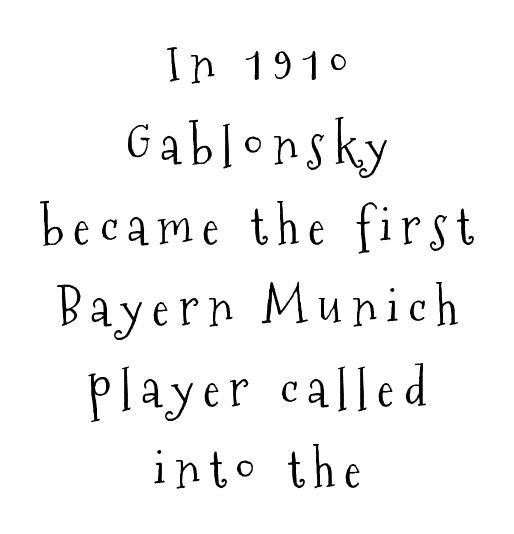
The image shows 51 px light, condensed serif type, upright; set centered, normal line spacing (1.59x), not underlined; medium stroke contrast and a medium x-height.
